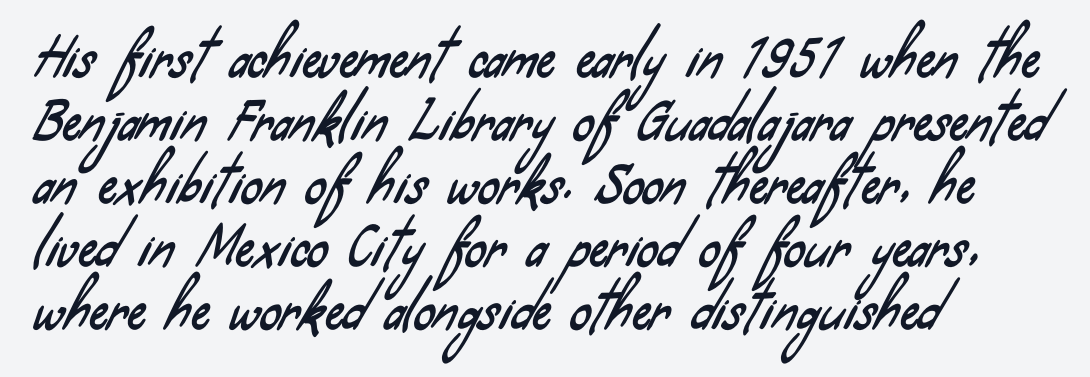
The image shows 52 px condensed sans-serif type; set left-aligned, line spacing 1.21x, normal letter spacing, not underlined; low stroke contrast and a small x-height.
